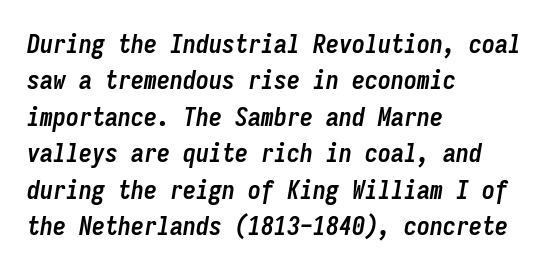
{"italic": "yes", "lean": "right", "slant_degrees": 9, "bold": "yes", "underline": "no", "align": "left", "line_spacing": "normal", "line_spacing_ratio": 1.4, "letter_spacing": "normal", "letter_spacing_em": 0.0, "glyph_px": 26}
